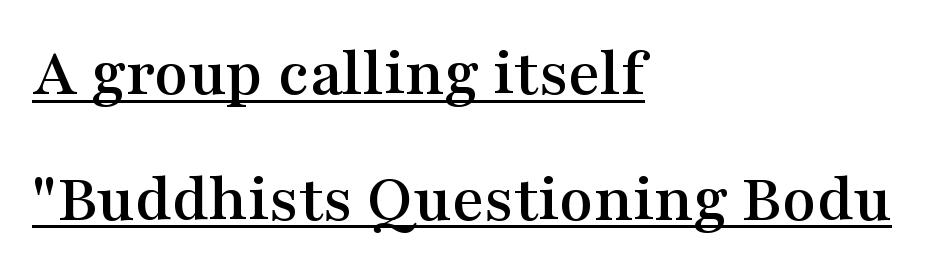
The image shows 69 px wide serif type, upright; set left-aligned, line spacing 1.82x, normal letter spacing, underlined; medium stroke contrast and a medium x-height.
